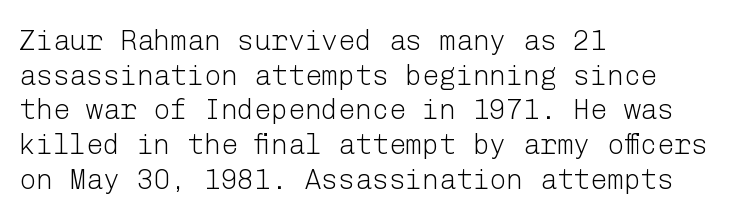
Q: Is the text bold? A: No.
Q: Is the text italic (slanted)? A: No, it is upright.
Q: Is the typeface a serif or a sans-serif typeface? A: Sans-serif.
Q: Is the text underlined? A: No.
Q: How is the paragraph aligned? A: Left-aligned.
Q: Is the spacing between letters normal or unusually wide? A: Normal.
Q: Width (condensed, normal, or wide)? A: Normal.
Q: Stroke contrast? A: Low.
Q: x-height? A: Medium.
